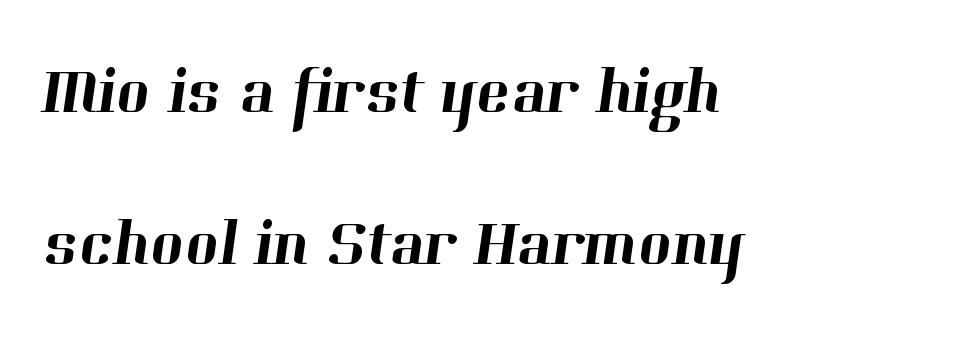
{"serif": "yes", "width": "normal", "stroke_contrast": "high", "x_height": "medium", "monospaced": "no", "underline": "no", "align": "left", "line_spacing": "loose", "line_spacing_ratio": 2.38, "letter_spacing": "normal", "letter_spacing_em": 0.0, "glyph_px": 64}
